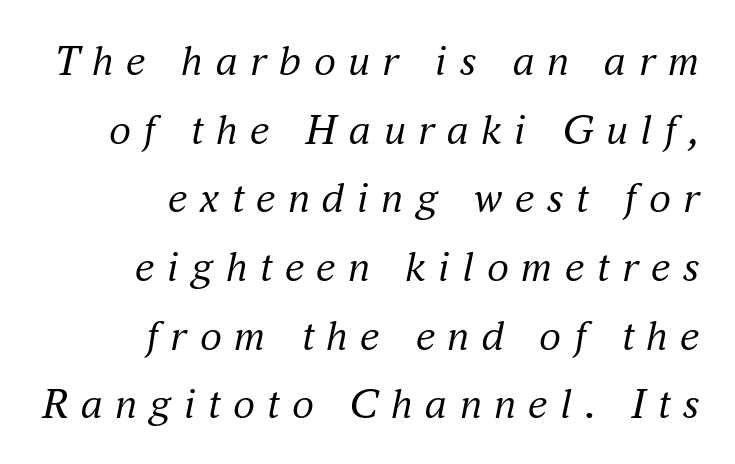
The image shows 44 px regular-weight serif type, italic (leaning right); set right-aligned, normal line spacing (1.56x), unusually wide letter spacing (+0.28 em), not underlined; medium stroke contrast and a small x-height.
